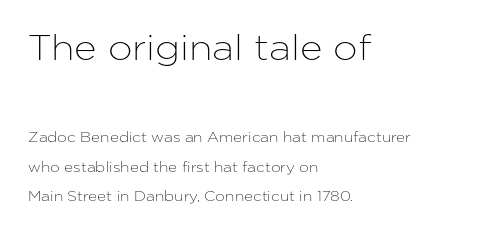
The image shows 35 px sans-serif type, upright; set left-aligned, loose line spacing (2.1x), normal letter spacing, not underlined; the first (top) block is 2.5x larger; low stroke contrast and a medium x-height.
